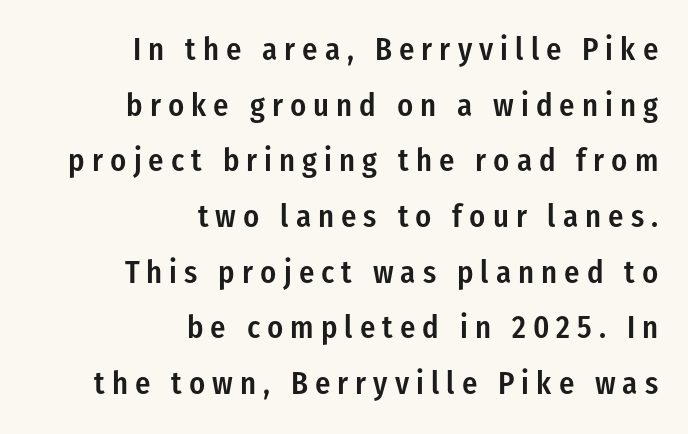
The image shows 32 px semibold, condensed sans-serif type, upright; set right-aligned, line spacing 1.74x, unusually wide letter spacing (+0.22 em), not underlined; low stroke contrast and a medium x-height.
